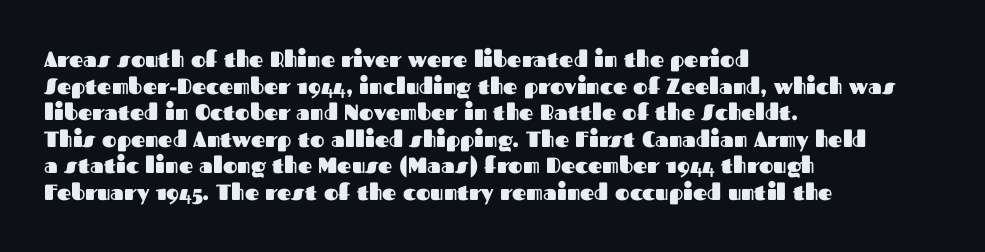
The image shows 22 px bold type, upright; set left-aligned, line spacing 1.21x, normal letter spacing, not underlined.
